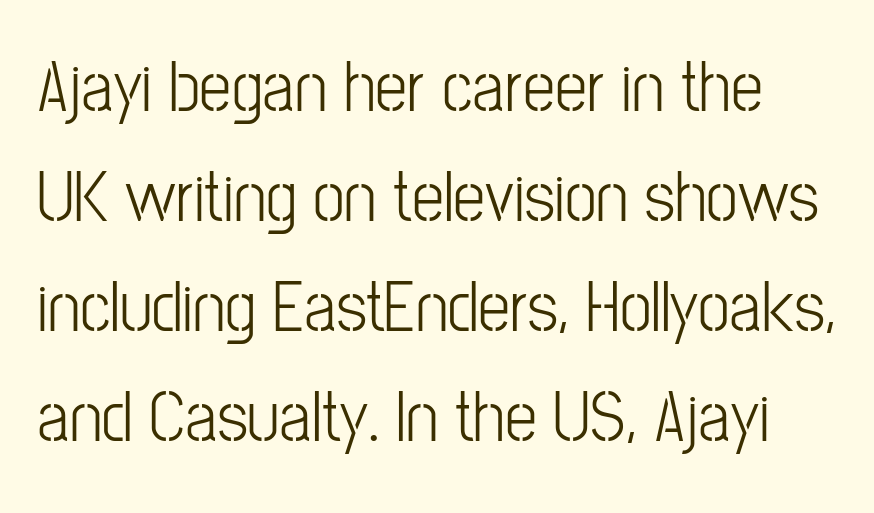
The image shows 72 px light, condensed sans-serif type, upright; set normal line spacing (1.53x), normal letter spacing, not underlined; low stroke contrast and a medium x-height.
